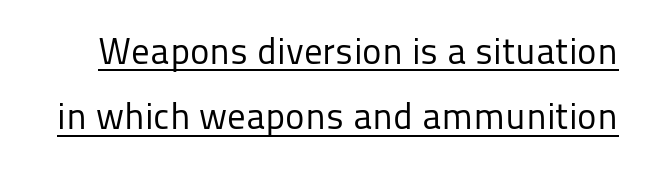
The image shows 37 px regular-weight sans-serif type, upright; set line spacing 1.77x, normal letter spacing, underlined; low stroke contrast and a medium x-height.
